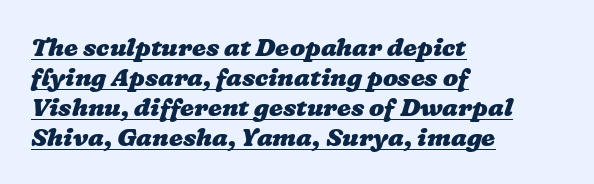
The image shows 25 px bold type; set left-aligned, line spacing 1.2x, normal letter spacing, underlined.
